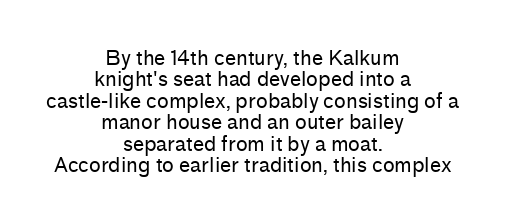
Q: Is the text bold? A: No.
Q: Is the text italic (slanted)? A: No, it is upright.
Q: Is the text underlined? A: No.
Q: How is the paragraph aligned? A: Centered.
Q: Is the spacing between letters normal or unusually wide? A: Normal.
Q: Is the spacing between lines tight, normal or loose? A: Tight.
